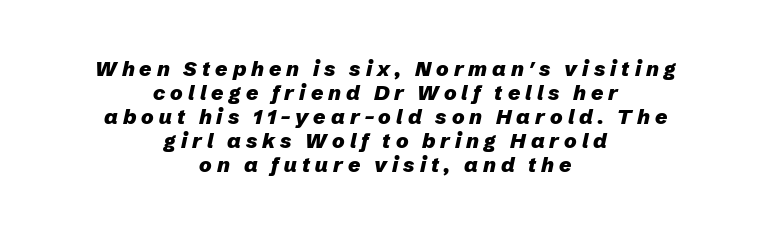
Each line is balanced around a shared central axis. Each word looks stretched out because of the extra space between its letters. The passage shown leans; its letterforms are oblique. The passage shown stacks its lines with hardly any gap. Students, this is bold: see how much ink each stroke carries. This rendering features lettering with no underline.
